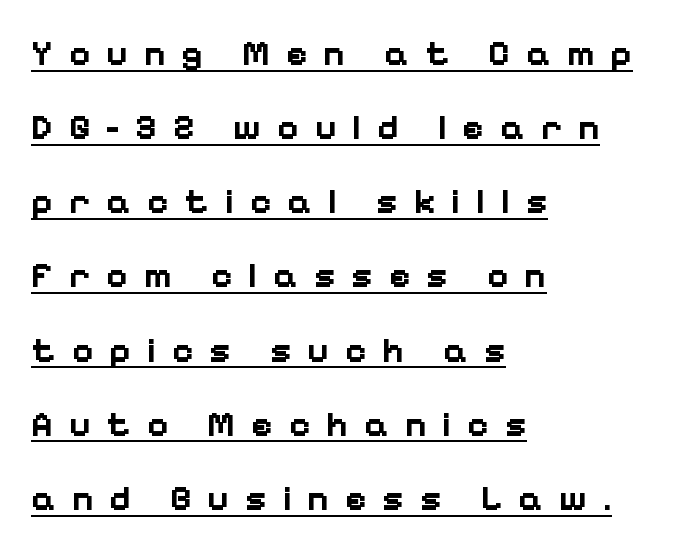
The image shows 36 px bold sans-serif type, upright; set left-aligned, loose line spacing (2.06x), unusually wide letter spacing (+0.44 em), underlined; low stroke contrast and a medium x-height.
